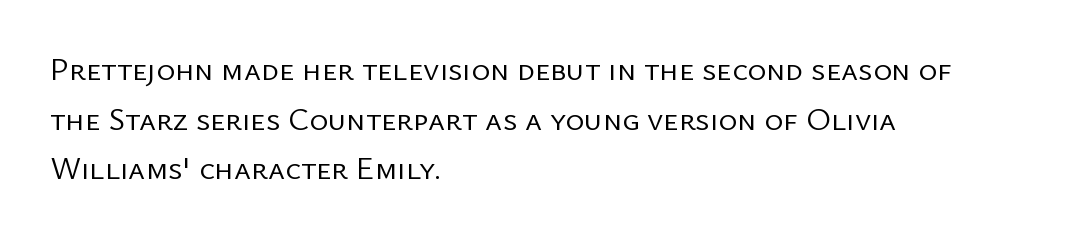
{"serif": "no", "italic": "no", "bold": "no", "weight": "regular", "width": "normal", "stroke_contrast": "low", "x_height": "medium", "monospaced": "no", "underline": "no", "align": "left", "line_spacing": "normal", "line_spacing_ratio": 1.55, "letter_spacing": "normal", "letter_spacing_em": 0.0, "glyph_px": 32}
